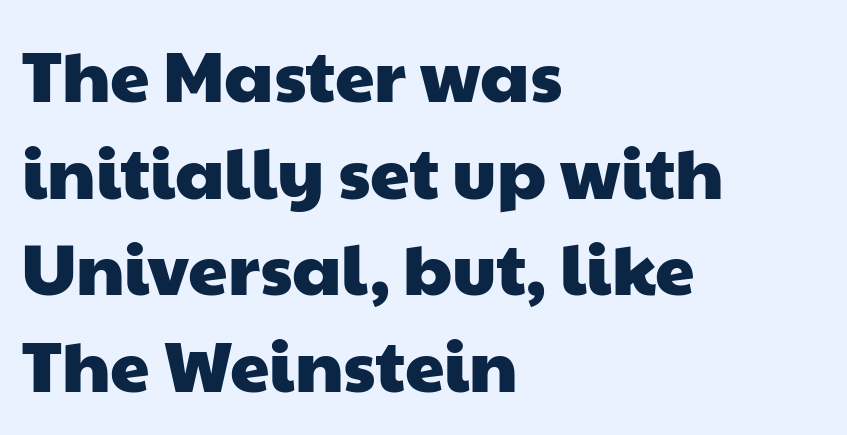
Stroke terminals: plain, sans-serif. The passage shown is not underscored anywhere. Does the leading feel generous? No, just average. Nobody touched the tracking dial on this one. Short and long lines alike share a common starting point at left.
